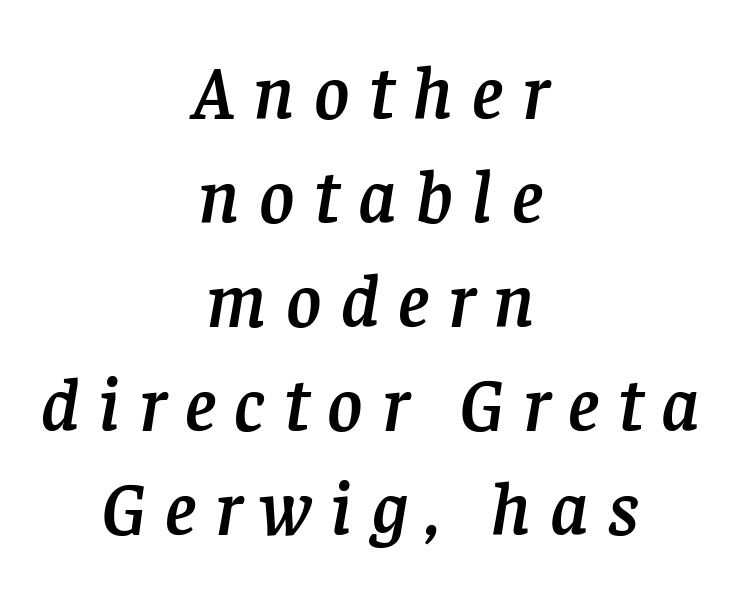
The face used here has a pronounced slope to its letters. Yep, those are serifs on the letters. Descenders hang freely into open space. The letters advance in unequal steps, a hallmark of proportional type.
